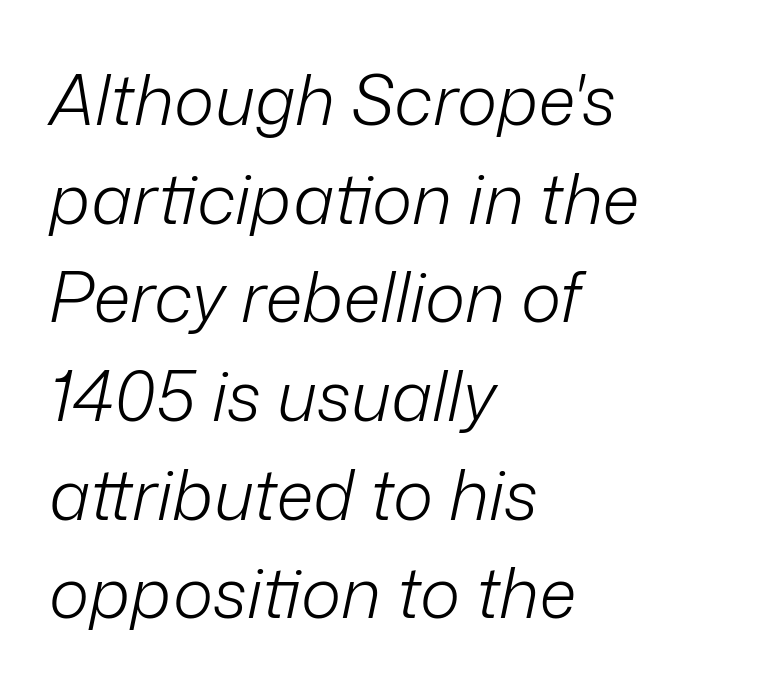
The image shows 69 px light type, italic (leaning right); set left-aligned, normal line spacing (1.43x), normal letter spacing, not underlined; low stroke contrast and a medium x-height.
